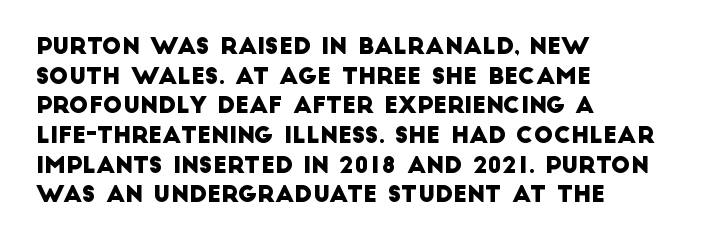
Q: Is the text underlined? A: No.
Q: How is the paragraph aligned? A: Left-aligned.
Q: Is the spacing between letters normal or unusually wide? A: Normal.
Q: Is the spacing between lines tight, normal or loose? A: Normal.
